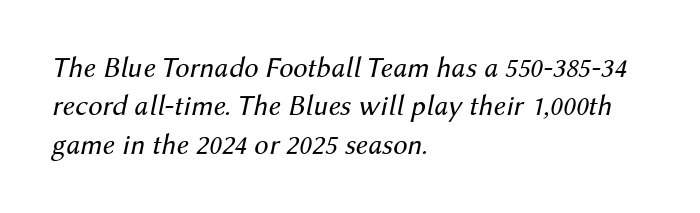
{"italic": "yes", "lean": "right", "slant_degrees": 12, "bold": "no", "weight": "regular", "width": "normal", "stroke_contrast": "medium", "x_height": "medium", "monospaced": "no", "underline": "no", "align": "left", "line_spacing": "normal", "line_spacing_ratio": 1.32, "letter_spacing": "normal", "letter_spacing_em": 0.0, "glyph_px": 29}
